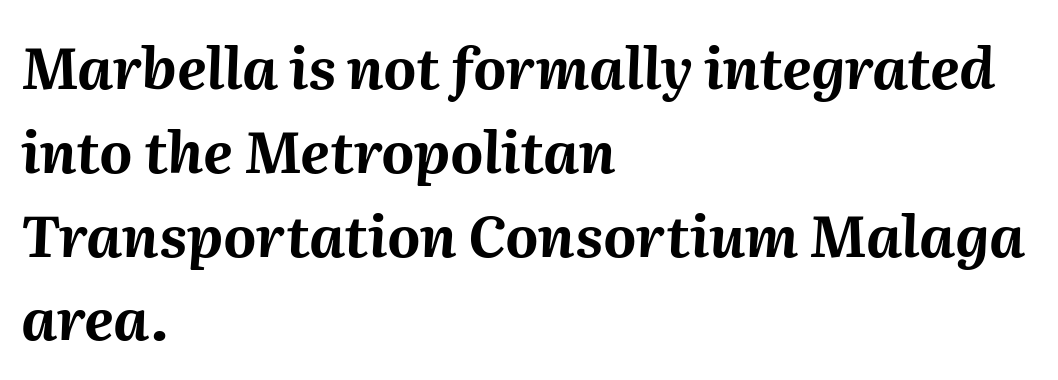
Q: Is the text bold? A: Yes.
Q: Is the text italic (slanted)? A: Yes, it leans right by about 2 degrees.
Q: Is the text underlined? A: No.
Q: How is the paragraph aligned? A: Left-aligned.
Q: Is the spacing between letters normal or unusually wide? A: Normal.
Q: Is the spacing between lines tight, normal or loose? A: Normal.
Q: Width (condensed, normal, or wide)? A: Normal.
Q: Stroke contrast? A: Medium.
Q: x-height? A: Medium.
Q: Monospaced? A: No.
